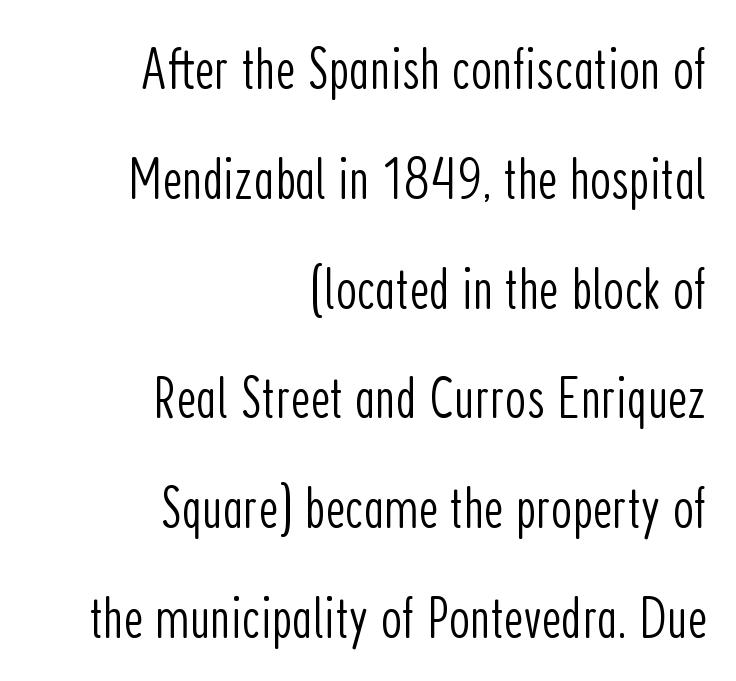
The image shows 60 px light, condensed sans-serif type, upright; set right-aligned, line spacing 1.83x, normal letter spacing, not underlined; low stroke contrast and a medium x-height.
